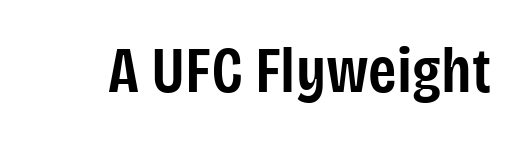
Notice how the stems are strictly vertical — no italics here. Is this a fixed-width face? No — the glyphs have proportional, varying widths. The type family on display is of the sans-serif kind. You could call the tracking neutral — neither tight nor loose. A bit beefed up — I'd call it semibold rather than bold. Underlining? Definitely not there.
